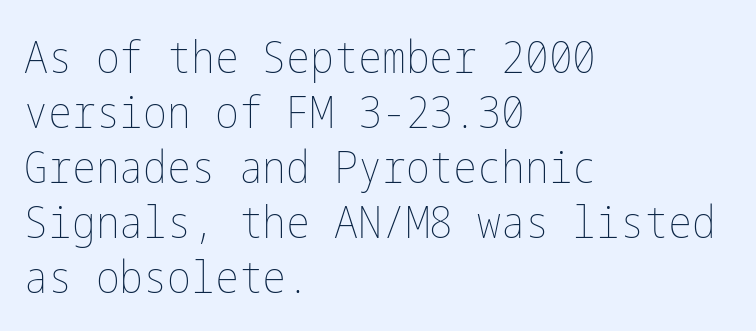
Q: Is the text bold? A: No.
Q: Is the text italic (slanted)? A: No, it is upright.
Q: Is the text underlined? A: No.
Q: How is the paragraph aligned? A: Left-aligned.
Q: Is the spacing between letters normal or unusually wide? A: Normal.
Q: Width (condensed, normal, or wide)? A: Condensed.
Q: Stroke contrast? A: Low.
Q: x-height? A: Medium.
